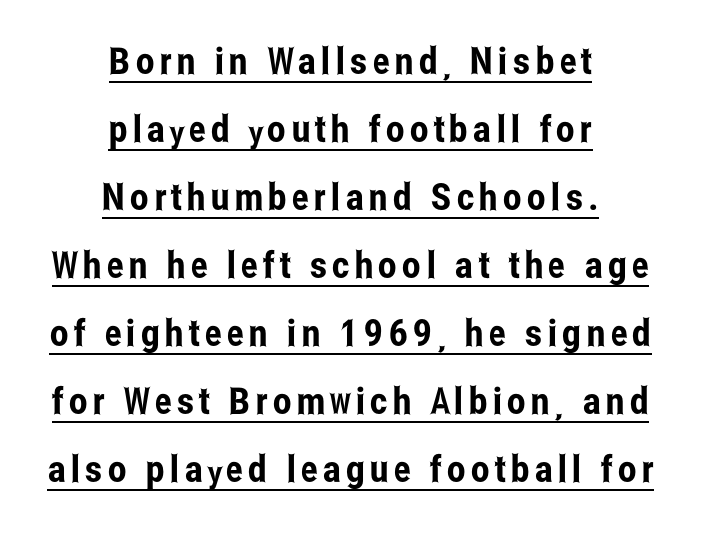
The image shows 37 px condensed sans-serif type, upright; set centered, line spacing 1.84x, underlined; low stroke contrast and a medium x-height.
